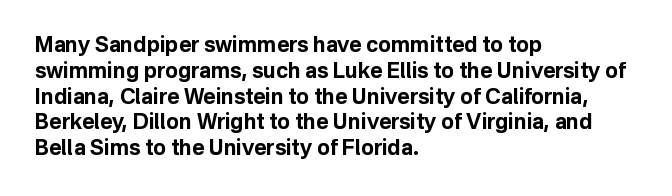
{"italic": "no", "bold": "yes", "underline": "no", "align": "left", "line_spacing_ratio": 1.23, "letter_spacing": "normal", "letter_spacing_em": 0.0, "glyph_px": 21}
